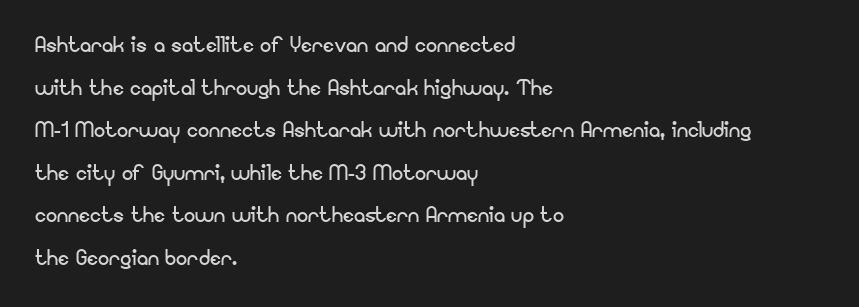
The image shows 28 px regular-weight sans-serif type, upright; set left-aligned, normal line spacing (1.52x), normal letter spacing, not underlined; low stroke contrast and a small x-height.
